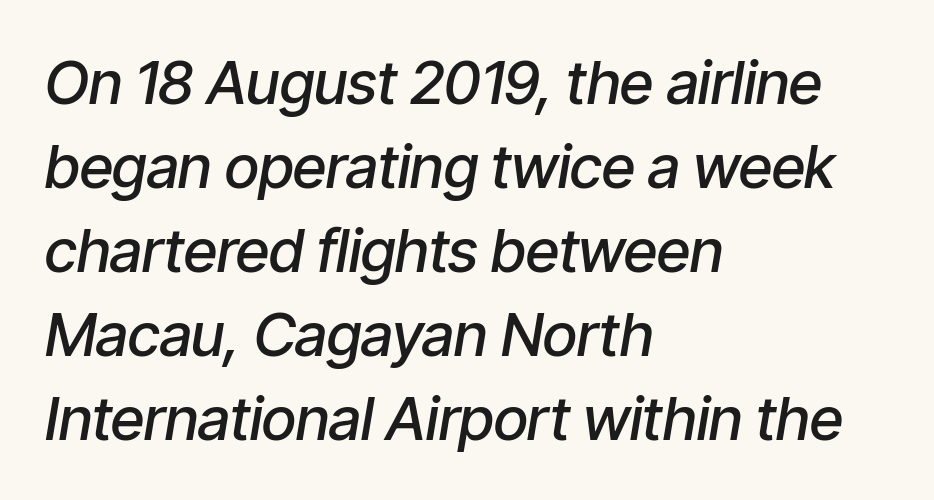
Honestly, there is no underline to notice here at all. Typeset ragged right — the left edge is the straight one. Heft: intermediate — a semibold. The designer left line spacing at the default.
